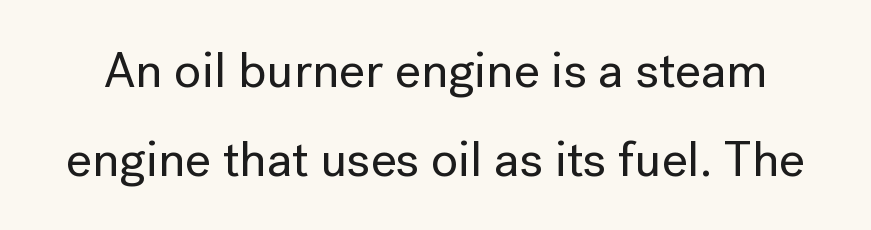
Q: Is the text italic (slanted)? A: No, it is upright.
Q: Is the typeface a serif or a sans-serif typeface? A: Sans-serif.
Q: Is the text underlined? A: No.
Q: Is the spacing between letters normal or unusually wide? A: Normal.
Q: Width (condensed, normal, or wide)? A: Normal.
Q: Stroke contrast? A: Low.
Q: x-height? A: Medium.
Q: Monospaced? A: No.
